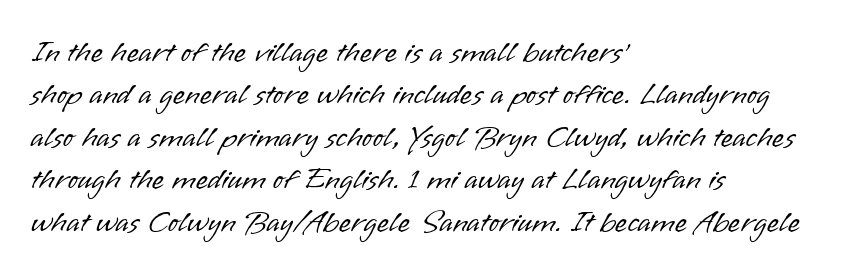
Spacing between characters is what you'd get straight out of the box. Heft: none added — not bold. The area under the type is left untouched. Serif or sans? Sans — the stroke terminals are bare.
